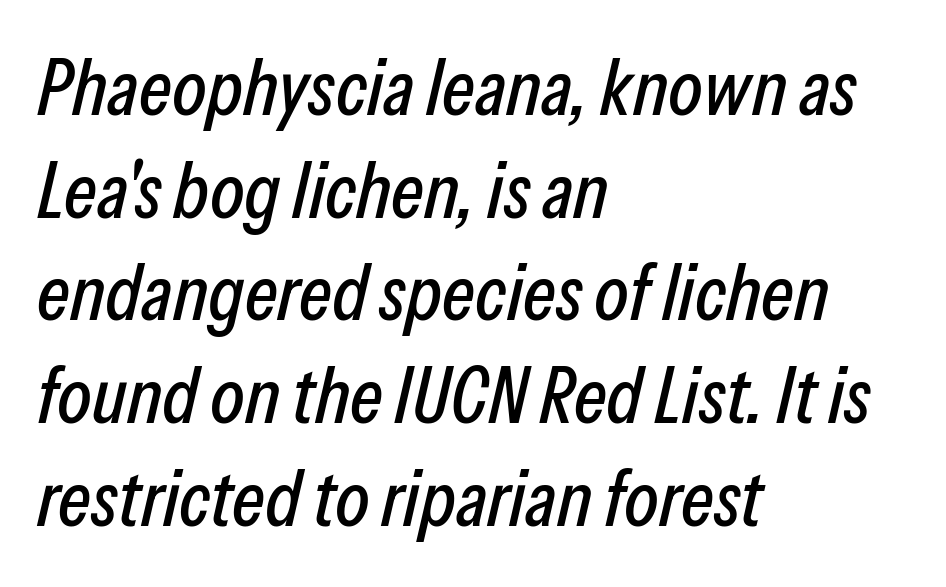
Q: Is the text italic (slanted)? A: Yes, it leans right by about 13 degrees.
Q: Is the text underlined? A: No.
Q: How is the paragraph aligned? A: Left-aligned.
Q: Is the spacing between letters normal or unusually wide? A: Normal.
Q: Is the spacing between lines tight, normal or loose? A: Normal.
Q: Width (condensed, normal, or wide)? A: Condensed.
Q: Stroke contrast? A: Low.
Q: x-height? A: Medium.
Q: Monospaced? A: No.
